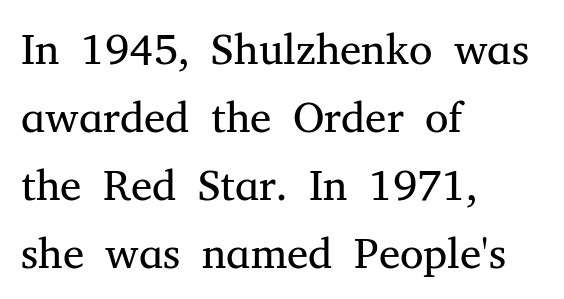
Q: Is the text bold? A: No.
Q: Is the text italic (slanted)? A: No, it is upright.
Q: Is the typeface a serif or a sans-serif typeface? A: Serif.
Q: Is the text underlined? A: No.
Q: How is the paragraph aligned? A: Left-aligned.
Q: Is the spacing between letters normal or unusually wide? A: Normal.
Q: Is the spacing between lines tight, normal or loose? A: Normal.
Q: Width (condensed, normal, or wide)? A: Normal.
Q: Stroke contrast? A: Medium.
Q: x-height? A: Medium.
Q: Monospaced? A: No.
